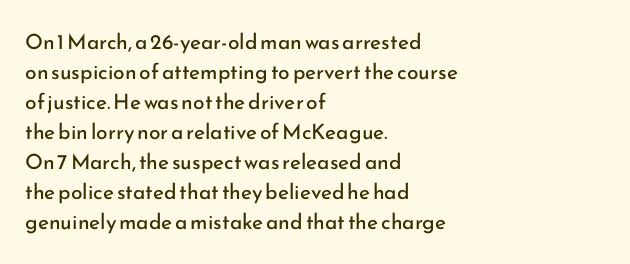
Compared with typical body copy, the letter spacing here is the same. The text block is weighted toward the left margin, trailing off unevenly rightward. The foot of each line stays bare and open. Evenly set lines give the paragraph a standard silhouette. Stroke thickness stays within the range of a standard reading face or lighter.
